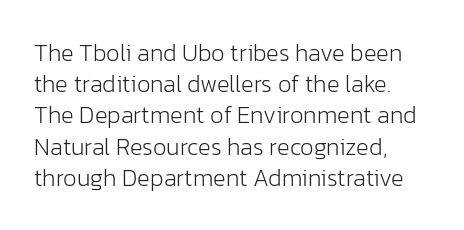
Q: Is the text bold? A: No.
Q: Is the text italic (slanted)? A: No, it is upright.
Q: Is the text underlined? A: No.
Q: How is the paragraph aligned? A: Left-aligned.
Q: Is the spacing between letters normal or unusually wide? A: Normal.
Q: Is the spacing between lines tight, normal or loose? A: Normal.
